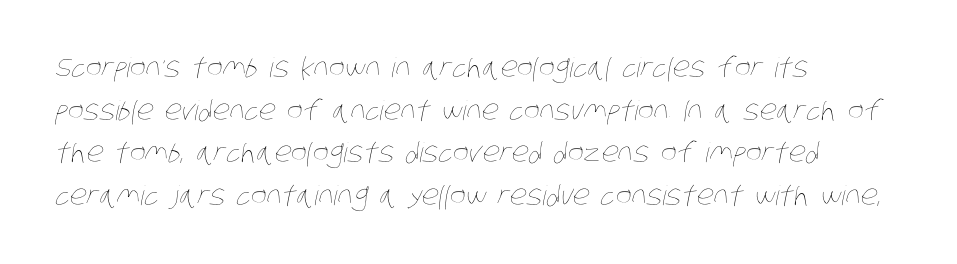
The image shows 27 px text type; set left-aligned, normal line spacing (1.58x), normal letter spacing, not underlined.
